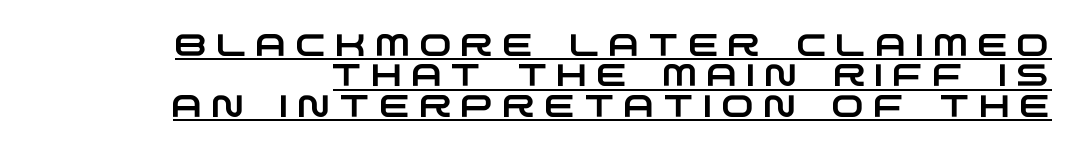
Stroke terminals: plain, sans-serif. Here the designer chose a conventional face with non-uniform glyph widths. Tracking value appears strongly positive — letters spread wide. Quick note: interline space is minimal.
